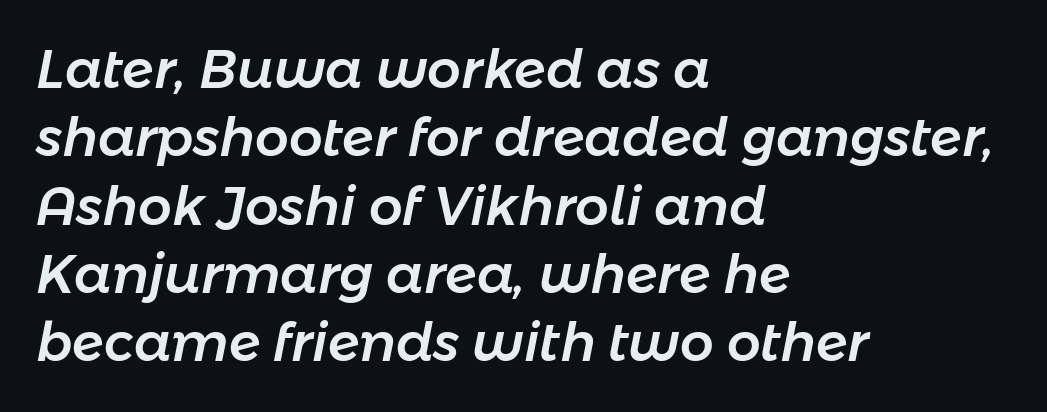
The image shows 53 px text type, italic (leaning right); set left-aligned, normal line spacing (1.29x), normal letter spacing, not underlined; low stroke contrast and a medium x-height.
